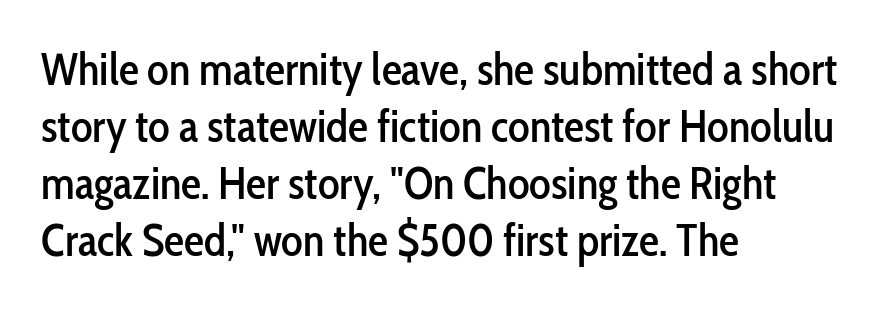
{"serif": "no", "italic": "no", "width": "condensed", "stroke_contrast": "low", "x_height": "medium", "monospaced": "no", "underline": "no", "align": "left", "line_spacing": "normal", "line_spacing_ratio": 1.27, "letter_spacing": "normal", "letter_spacing_em": 0.0, "glyph_px": 45}
